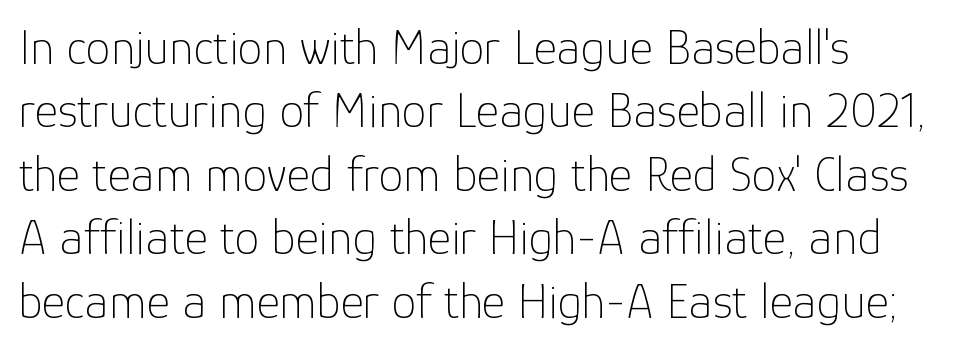
{"serif": "no", "italic": "no", "bold": "no", "weight": "thin", "width": "normal", "stroke_contrast": "low", "x_height": "medium", "monospaced": "no", "underline": "no", "align": "left", "line_spacing": "normal", "line_spacing_ratio": 1.27, "letter_spacing": "normal", "letter_spacing_em": 0.0, "glyph_px": 50}
